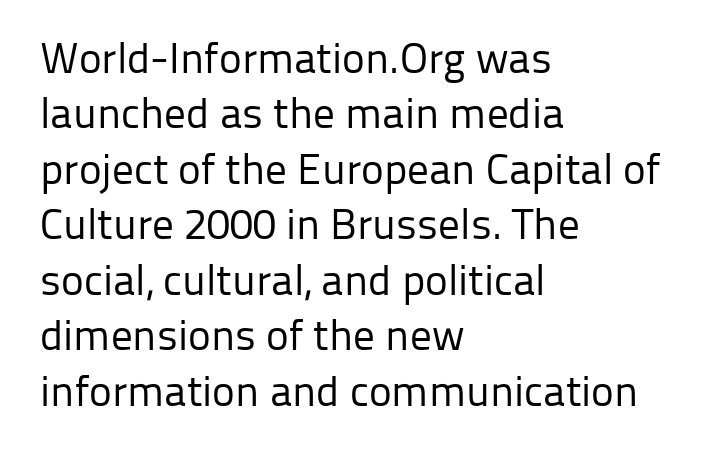
Q: Is the text bold? A: No.
Q: Is the text italic (slanted)? A: No, it is upright.
Q: Is the typeface a serif or a sans-serif typeface? A: Sans-serif.
Q: Is the text underlined? A: No.
Q: How is the paragraph aligned? A: Left-aligned.
Q: Is the spacing between letters normal or unusually wide? A: Normal.
Q: Is the spacing between lines tight, normal or loose? A: Normal.
Q: Width (condensed, normal, or wide)? A: Normal.
Q: Stroke contrast? A: Low.
Q: x-height? A: Medium.
Q: Monospaced? A: No.
